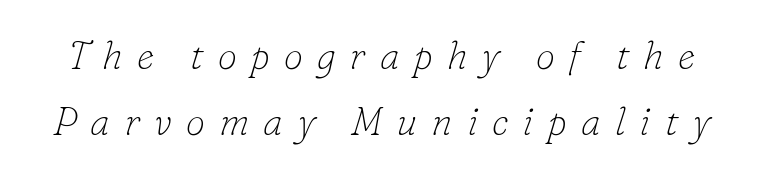
{"serif": "yes", "italic": "yes", "lean": "right", "slant_degrees": 16, "bold": "no", "weight": "thin", "width": "normal", "stroke_contrast": "low", "x_height": "small", "monospaced": "no", "underline": "no", "line_spacing": "normal", "line_spacing_ratio": 1.69, "letter_spacing": "wide", "letter_spacing_em": 0.36, "glyph_px": 39}
